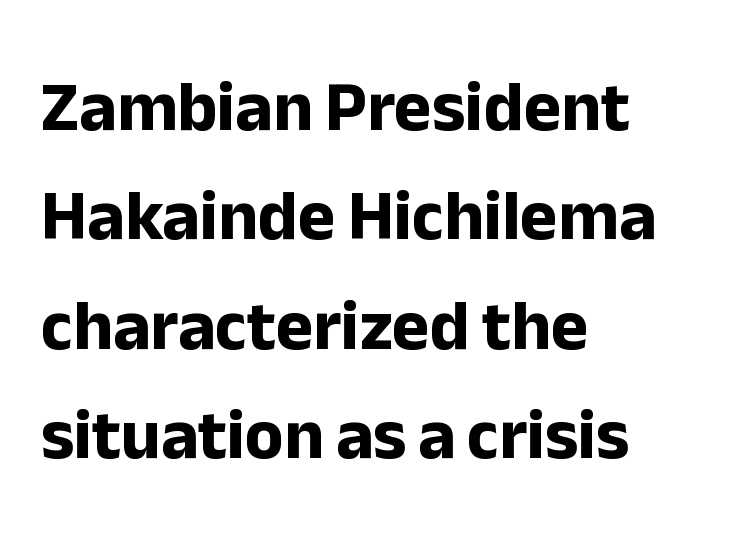
The image shows 71 px bold sans-serif type, upright; set left-aligned, normal line spacing (1.54x), normal letter spacing, not underlined; low stroke contrast and a medium x-height.
